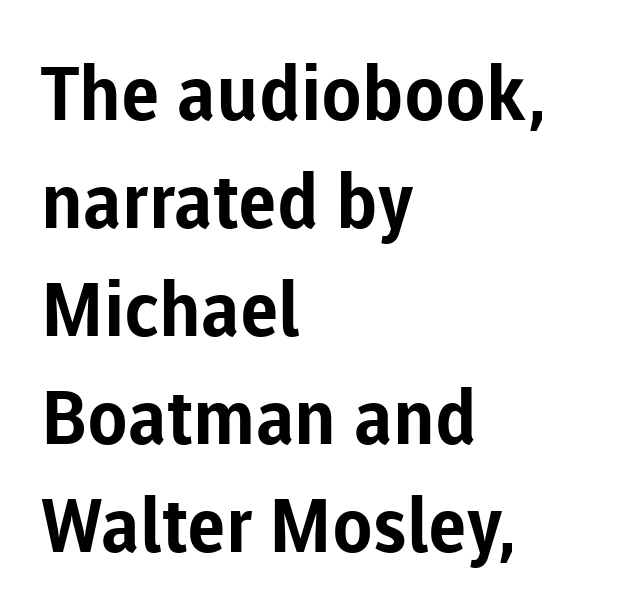
{"serif": "no", "italic": "no", "bold": "yes", "weight": "bold", "width": "normal", "stroke_contrast": "low", "x_height": "medium", "monospaced": "no", "underline": "no", "align": "left", "line_spacing": "normal", "line_spacing_ratio": 1.44, "letter_spacing": "normal", "letter_spacing_em": 0.0, "glyph_px": 75}
